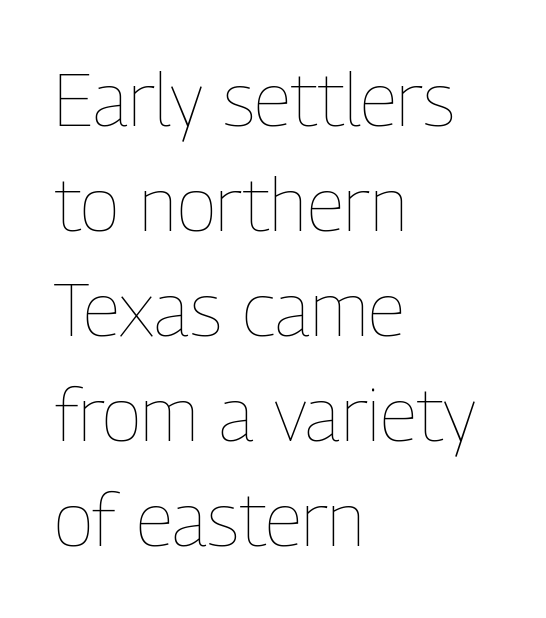
The image shows 74 px thin, condensed type, upright; set left-aligned, normal line spacing (1.42x), normal letter spacing, not underlined; low stroke contrast and a medium x-height.
